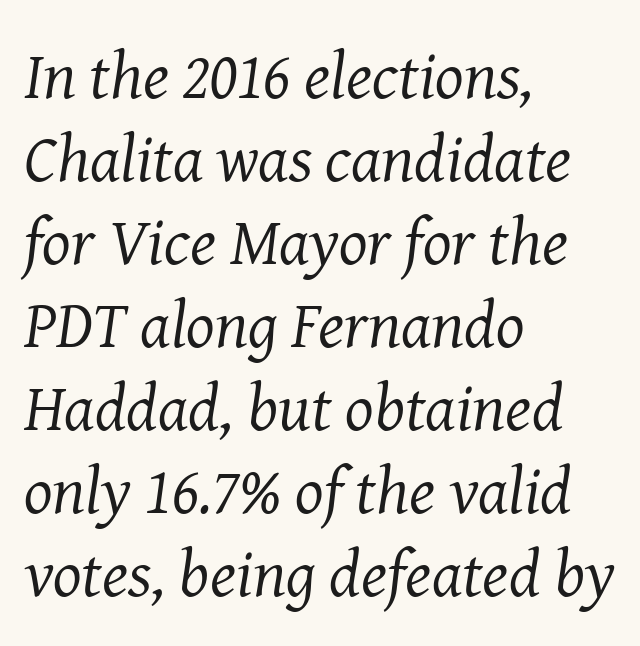
Unlike a clean sans, this face finishes its strokes with serifs. Glyph-to-glyph distance matches everyday printed text. Heft: none added — not bold. This rendering features lettering with no underline.
